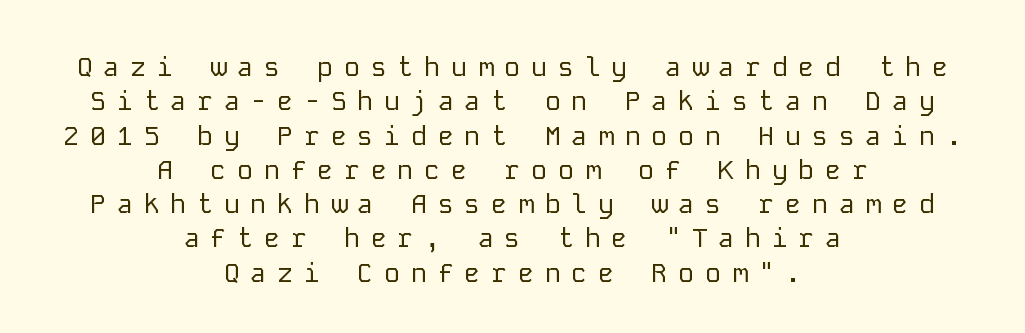
Caption: expanded tracking, letters set apart. Horizontal bands of white between lines are of average thickness. Style check: upright. The letters look calm and open, with moderate or lighter stems. Leftover space on each line is divided equally before and after the words.
